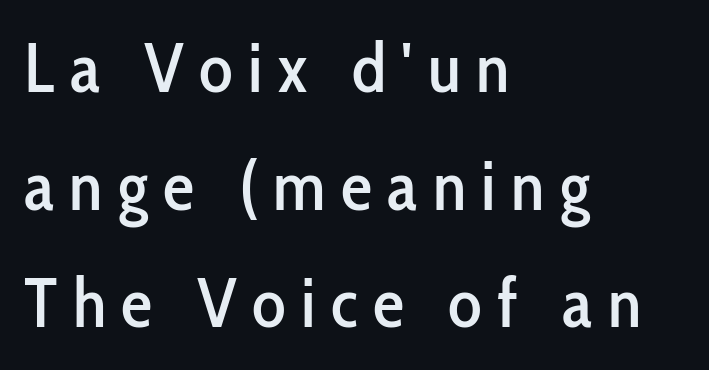
{"serif": "no", "italic": "no", "width": "condensed", "stroke_contrast": "low", "x_height": "medium", "monospaced": "no", "underline": "no", "align": "left", "line_spacing": "normal", "line_spacing_ratio": 1.68, "letter_spacing": "wide", "letter_spacing_em": 0.22, "glyph_px": 70}
